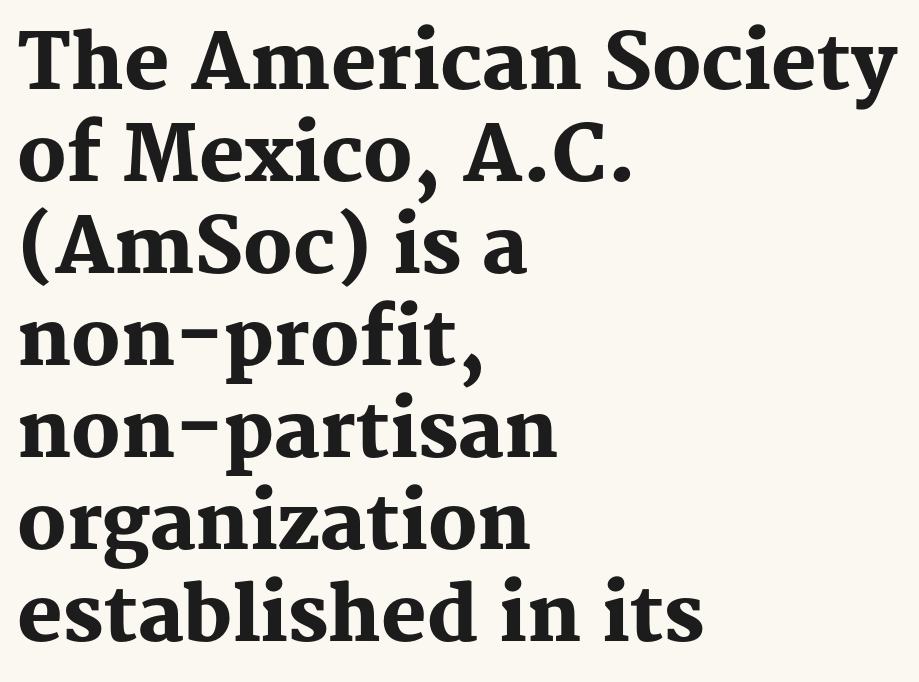
The string is rendered with underlining switched off. The font's upright variant was chosen for this text. Left-aligned paragraph, ragged on the right. The letters advance in unequal steps, a hallmark of proportional type.
